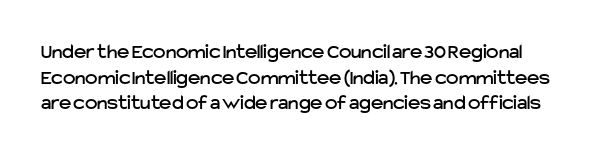
The image shows 21 px text type, upright; set line spacing 1.22x, normal letter spacing, not underlined.
